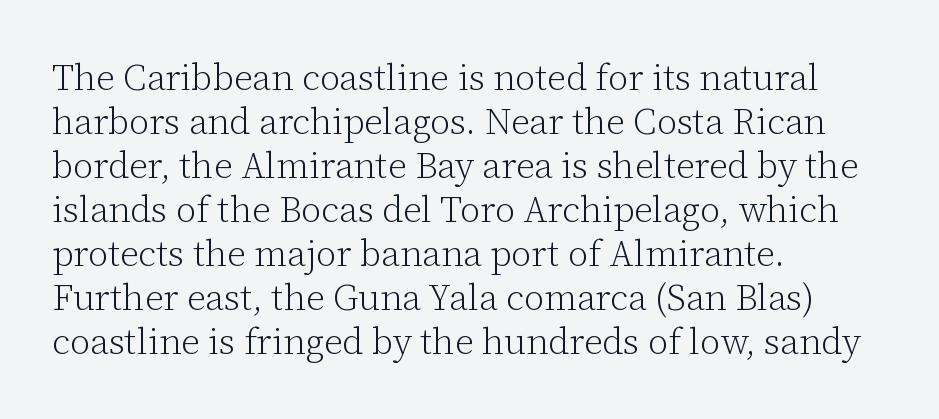
The image shows 36 px light serif type, upright; set left-aligned, line spacing 1.22x, normal letter spacing, not underlined; low stroke contrast and a medium x-height.
